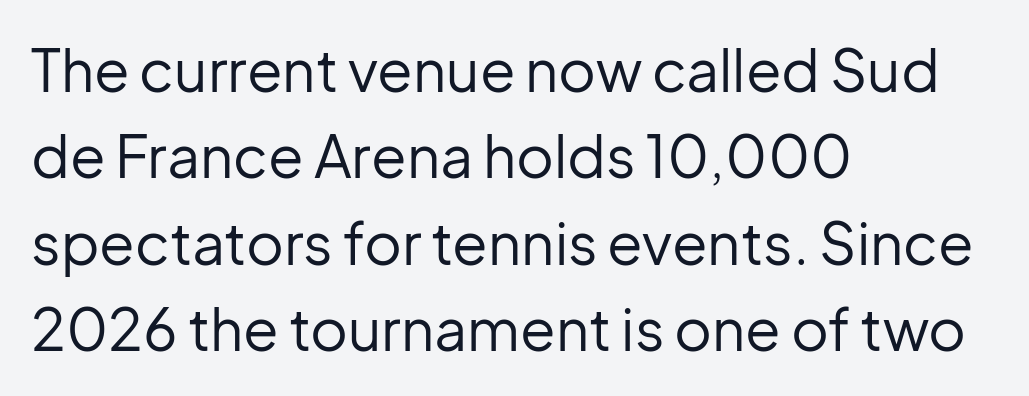
The image shows 58 px regular-weight sans-serif type, upright; set left-aligned, normal line spacing (1.49x), normal letter spacing, not underlined; low stroke contrast and a medium x-height.
